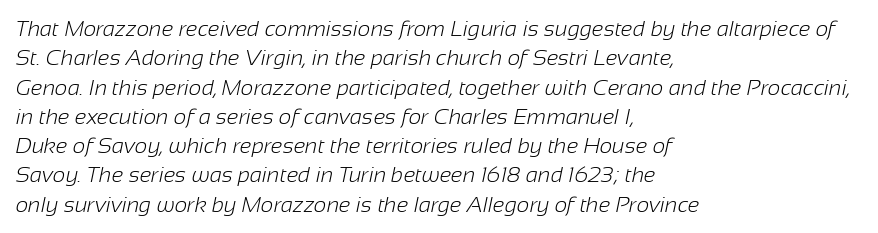
The image shows 22 px text type; set left-aligned, normal line spacing (1.33x), normal letter spacing, not underlined.
